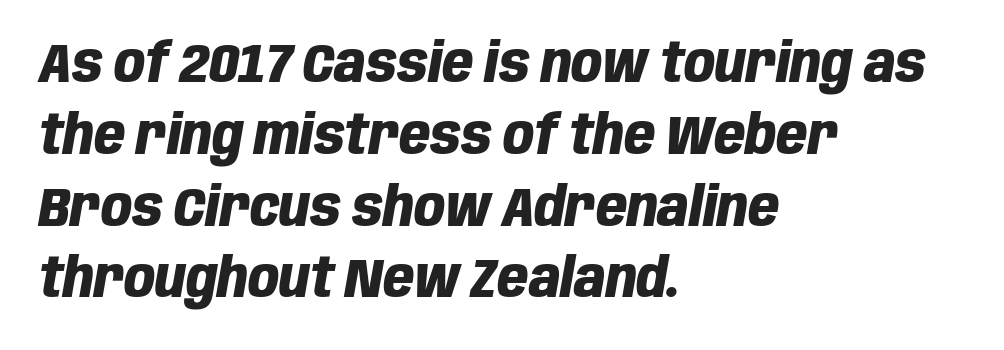
Emphasis-style slanted type is in use. The block of text has a typical density, with ordinary space between rows. These words are printed bold, with thick strokes throughout. The gaps between neighbouring characters are ordinary and unremarkable. The space directly below the letters is spotless.
